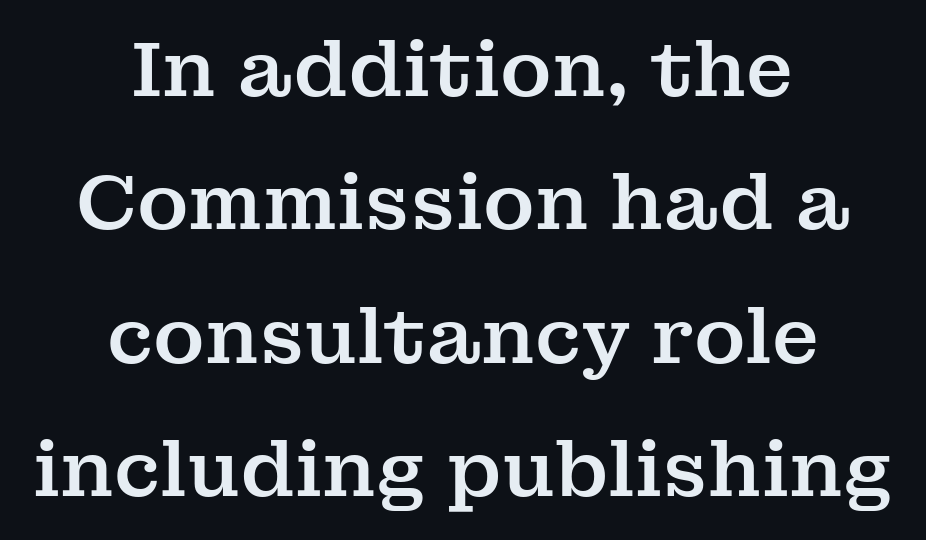
Q: Is the text italic (slanted)? A: No, it is upright.
Q: Is the typeface a serif or a sans-serif typeface? A: Serif.
Q: Is the text underlined? A: No.
Q: How is the paragraph aligned? A: Centered.
Q: Is the spacing between letters normal or unusually wide? A: Normal.
Q: Width (condensed, normal, or wide)? A: Normal.
Q: Stroke contrast? A: Medium.
Q: x-height? A: Medium.
Q: Monospaced? A: No.
